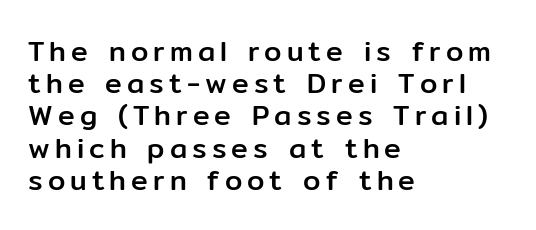
These lines are rendered in a variable-pitch font. Nope, not italic — everything's standing straight. The string is rendered with underlining switched off. Very little white space separates one row of letters from the next.
